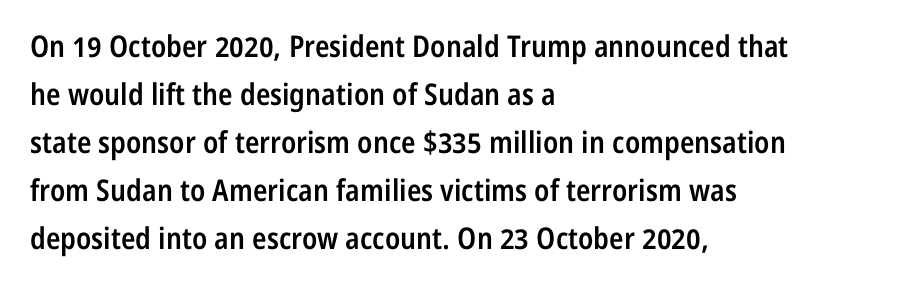
Does the lettering tilt? It doesn't — this is upright. I'd call this a sans setting — the letters go barefoot. The line-height multiplier appears to be the usual default. Quick note: underline off.
